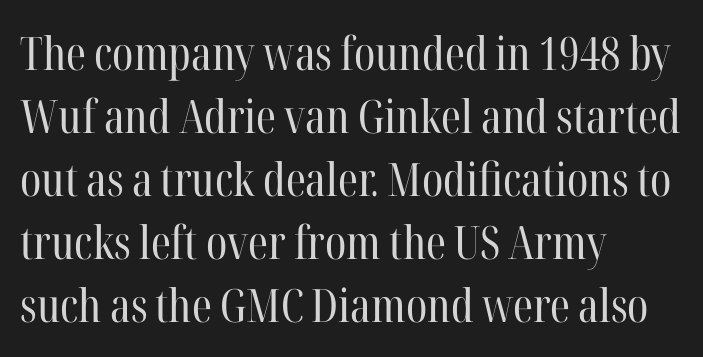
It's the straight-up-and-down kind of type. Each letter keeps its own natural width here, so spacing adapts to shape. These lines are composed in type with serifs. The setting favours the left margin, as ordinary paragraphs usually do. The letterforms sit shoulder to shoulder at normal distance. The glyphs are unaccompanied by any horizontal stroke below them.
